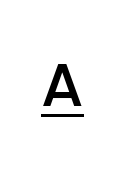
{"serif": "no", "italic": "no", "bold": "semi", "weight": "semibold", "width": "normal", "stroke_contrast": "low", "x_height": "large", "monospaced": "no", "underline": "yes", "letter_spacing": "wide", "letter_spacing_em": 0.39, "glyph_px": 61}
